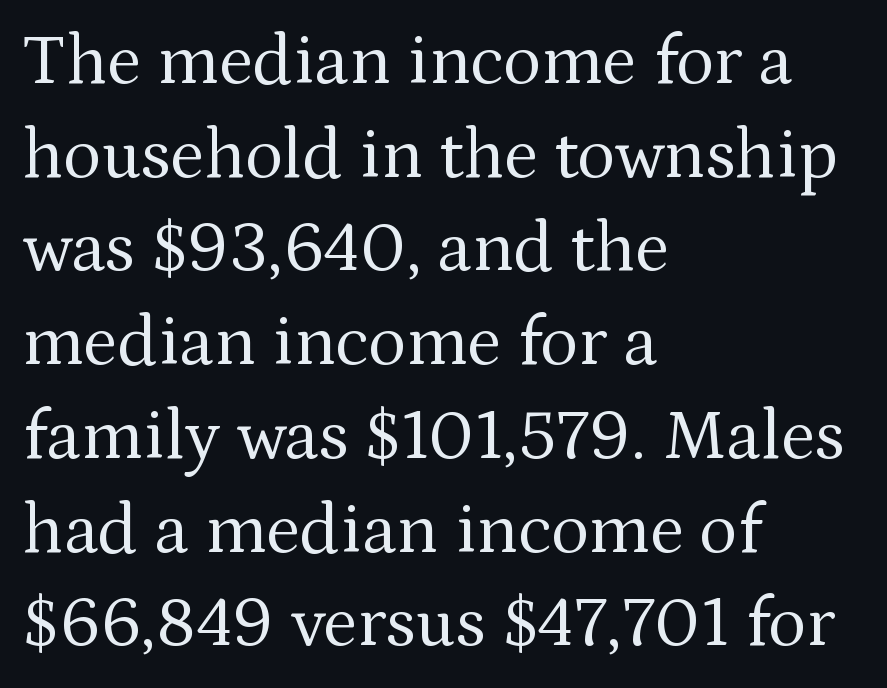
The image shows 71 px regular-weight serif type, upright; set left-aligned, normal line spacing (1.32x), normal letter spacing, not underlined; medium stroke contrast and a medium x-height.
